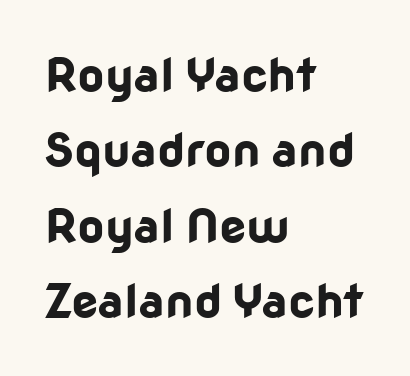
Q: Is the text bold? A: Yes.
Q: Is the text italic (slanted)? A: No, it is upright.
Q: Is the typeface a serif or a sans-serif typeface? A: Sans-serif.
Q: Is the text underlined? A: No.
Q: How is the paragraph aligned? A: Left-aligned.
Q: Is the spacing between letters normal or unusually wide? A: Normal.
Q: Is the spacing between lines tight, normal or loose? A: Normal.
Q: Width (condensed, normal, or wide)? A: Normal.
Q: Stroke contrast? A: Low.
Q: x-height? A: Medium.
Q: Monospaced? A: No.
